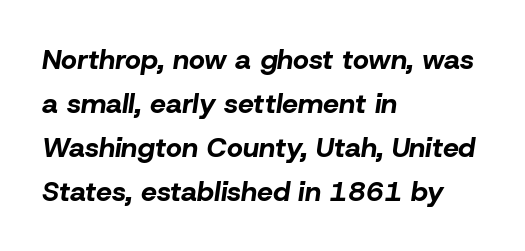
The image shows 28 px bold type, italic (leaning right); set left-aligned, normal line spacing (1.57x), normal letter spacing, not underlined; low stroke contrast and a medium x-height.
